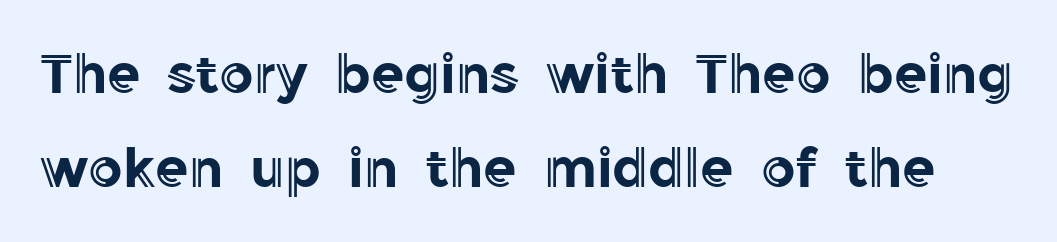
{"italic": "no", "width": "normal", "x_height": "medium", "monospaced": "no", "underline": "no", "line_spacing_ratio": 1.75, "letter_spacing": "normal", "letter_spacing_em": 0.0, "glyph_px": 54}
